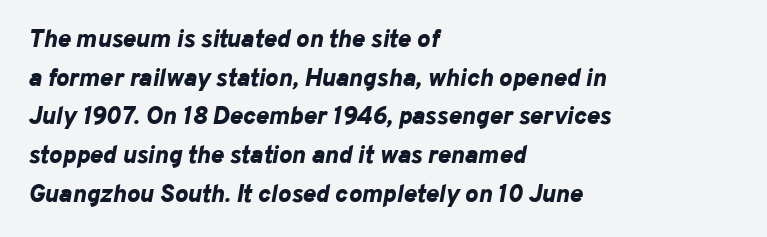
Q: Is the text bold? A: Yes.
Q: Is the text italic (slanted)? A: Yes, it leans right by about 10 degrees.
Q: Is the text underlined? A: No.
Q: How is the paragraph aligned? A: Left-aligned.
Q: Is the spacing between letters normal or unusually wide? A: Normal.
Q: Is the spacing between lines tight, normal or loose? A: Normal.
